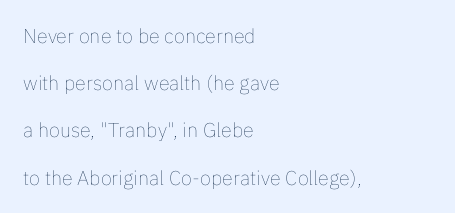
The image shows 20 px text type, upright; set left-aligned, loose line spacing (2.36x), normal letter spacing, not underlined.
